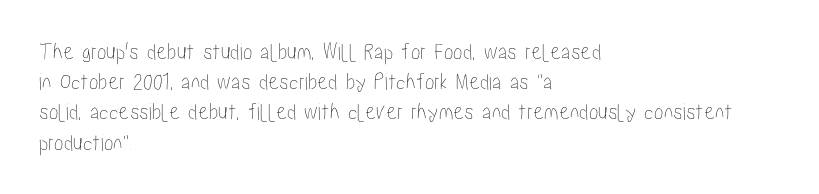
Leading: standard. Ascenders rise straight up at ninety degrees. The text block is weighted toward the left margin, trailing off unevenly rightward. Default kerning and tracking; the words read as compact shapes. Underlining? Definitely not there.
